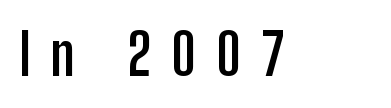
Q: Is the text bold? A: Yes.
Q: Is the text italic (slanted)? A: No, it is upright.
Q: Is the typeface a serif or a sans-serif typeface? A: Sans-serif.
Q: Is the text underlined? A: No.
Q: Is the spacing between letters normal or unusually wide? A: Unusually wide.
Q: Width (condensed, normal, or wide)? A: Condensed.
Q: Stroke contrast? A: Low.
Q: x-height? A: Medium.
Q: Monospaced? A: No.
